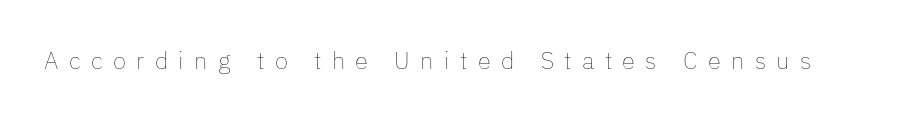
The image shows 24 px text type, upright; set unusually wide letter spacing (+0.43 em), not underlined.
